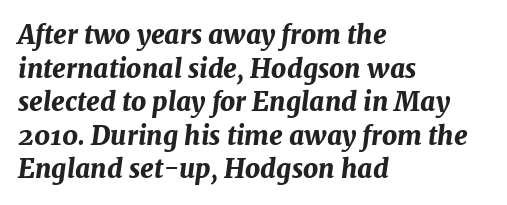
The image shows 26 px bold type, italic (leaning right); set left-aligned, normal line spacing (1.29x), normal letter spacing, not underlined.
